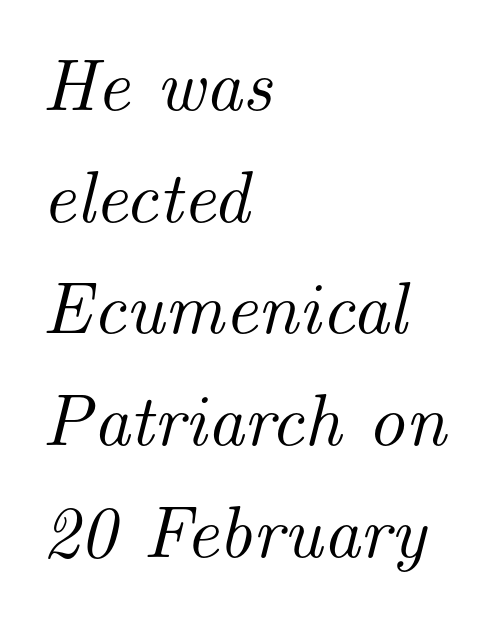
Q: Is the text italic (slanted)? A: Yes, it leans right by about 14 degrees.
Q: Is the typeface a serif or a sans-serif typeface? A: Serif.
Q: Is the text underlined? A: No.
Q: How is the paragraph aligned? A: Left-aligned.
Q: Is the spacing between letters normal or unusually wide? A: Normal.
Q: Is the spacing between lines tight, normal or loose? A: Normal.
Q: Width (condensed, normal, or wide)? A: Normal.
Q: Stroke contrast? A: Medium.
Q: x-height? A: Small.
Q: Monospaced? A: No.
